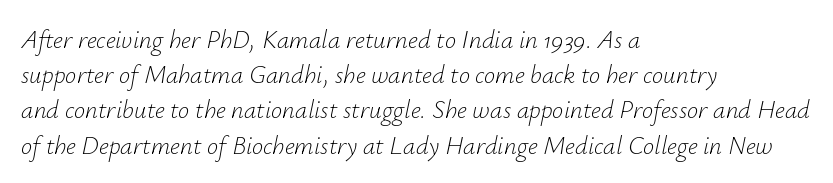
{"italic": "yes", "lean": "right", "slant_degrees": 12, "bold": "no", "underline": "no", "align": "left", "line_spacing": "normal", "line_spacing_ratio": 1.41, "letter_spacing": "normal", "letter_spacing_em": 0.0, "glyph_px": 25}
